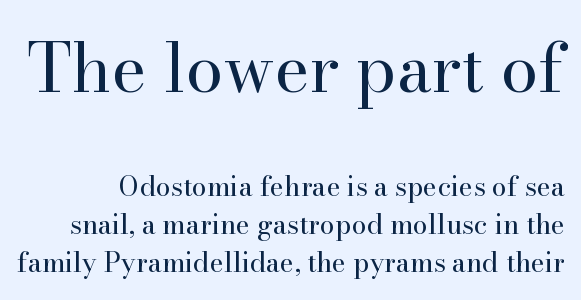
Q: Is the text bold? A: No.
Q: Is the text italic (slanted)? A: No, it is upright.
Q: Is the typeface a serif or a sans-serif typeface? A: Serif.
Q: Is the text underlined? A: No.
Q: Is the spacing between letters normal or unusually wide? A: Normal.
Q: Is the spacing between lines tight, normal or loose? A: Normal.
Q: Which block of text is set in a larger size, the first (top) or the second (bottom)? A: The first (top) one.
Q: Width (condensed, normal, or wide)? A: Normal.
Q: Stroke contrast? A: High.
Q: x-height? A: Small.
Q: Monospaced? A: No.
